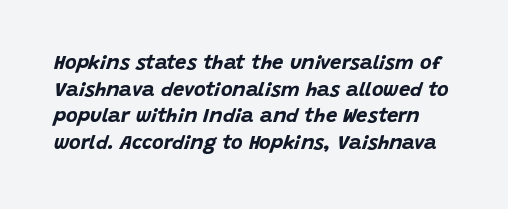
This rendering features lettering with no underline. Compared with ordinary roman type, these characters are visibly tilted. Compared with typical paragraphs, the rows here are spaced about the same. In terms of letterspacing, this is plain default setting. Bold? Absolutely — the strokes are thick and heavy.
